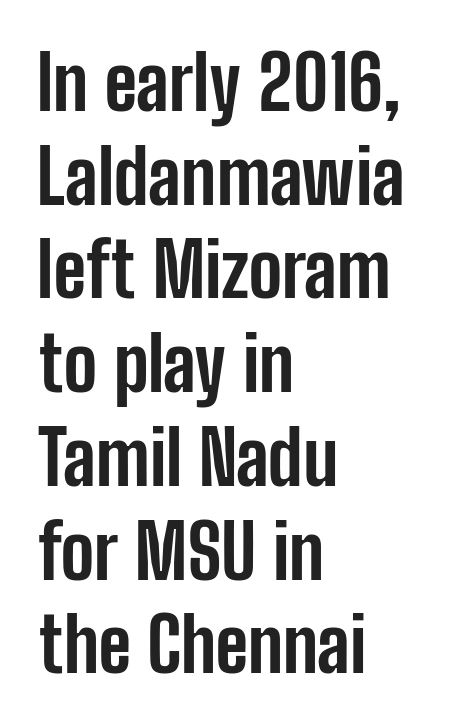
The typesetting leans heavy: a genuine bold. Descenders are the only things crossing below the line. Leading matches the norm, producing a regular column. These lines were composed using upright roman letters.
